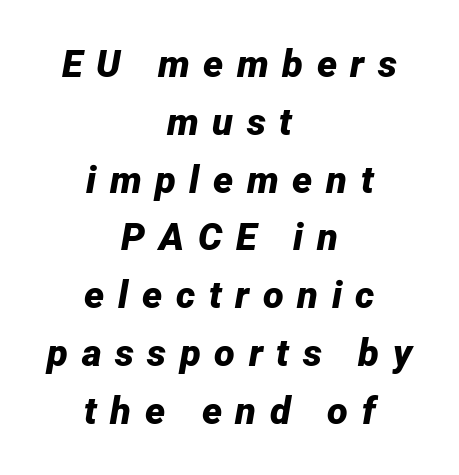
The image shows 38 px bold type, italic (leaning right); set centered, normal line spacing (1.52x), unusually wide letter spacing (+0.36 em), not underlined; low stroke contrast and a medium x-height.
